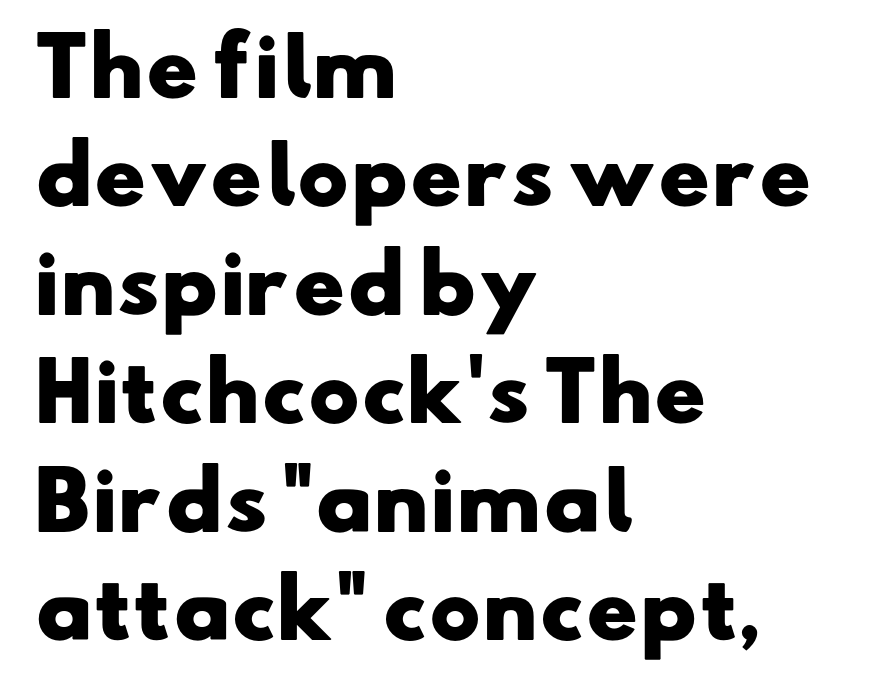
Compared with typical paragraphs, the rows here are spaced about the same. These words are printed bold, with thick strokes throughout. Each letter keeps its own natural width here, so spacing adapts to shape. The ragged edge is on the right, which tells us the setting is flush left. Check the space under the baseline: it is left empty. Nope, no serifs anywhere on these letters.
